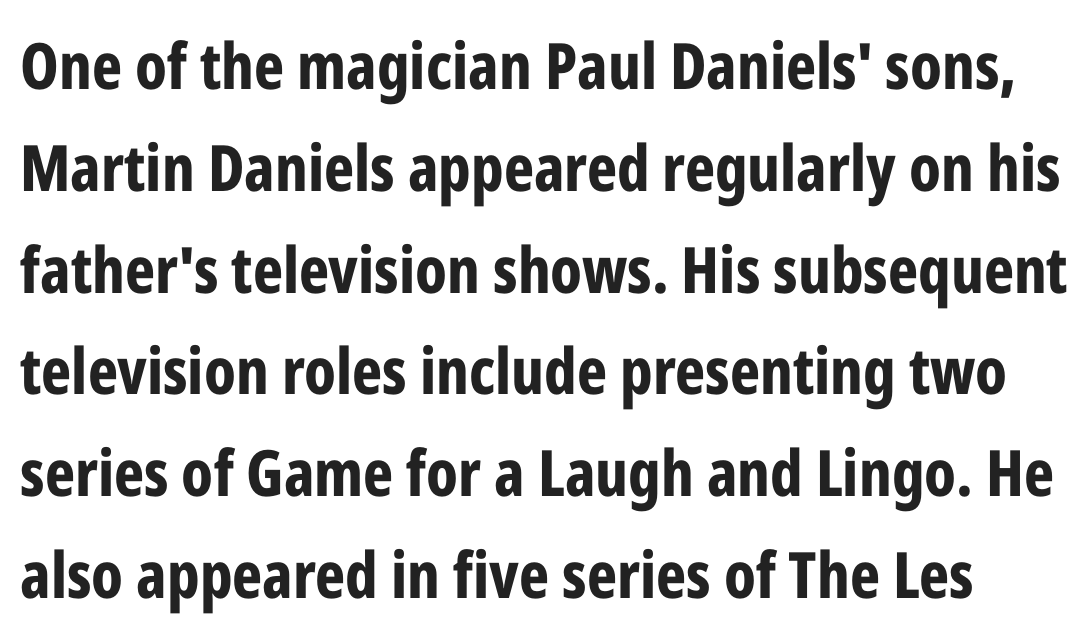
Q: Is the text bold? A: Yes.
Q: Is the text italic (slanted)? A: No, it is upright.
Q: Is the typeface a serif or a sans-serif typeface? A: Sans-serif.
Q: Is the text underlined? A: No.
Q: Is the spacing between letters normal or unusually wide? A: Normal.
Q: Is the spacing between lines tight, normal or loose? A: Normal.
Q: Width (condensed, normal, or wide)? A: Condensed.
Q: Stroke contrast? A: Low.
Q: x-height? A: Medium.
Q: Monospaced? A: No.
